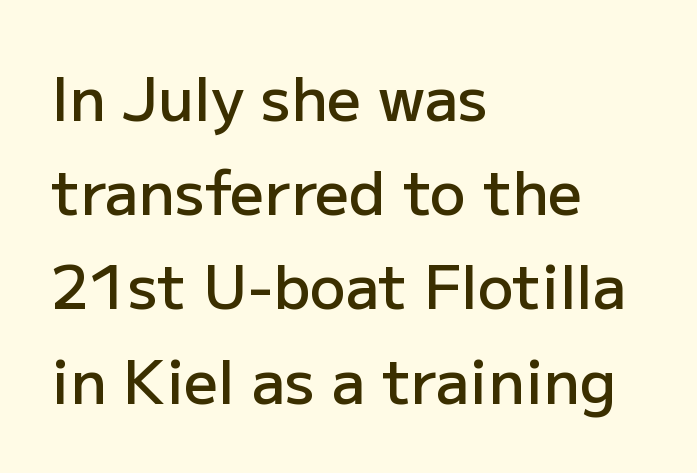
The image shows 60 px semibold sans-serif type, upright; set left-aligned, normal line spacing (1.57x), normal letter spacing, not underlined; low stroke contrast and a medium x-height.
